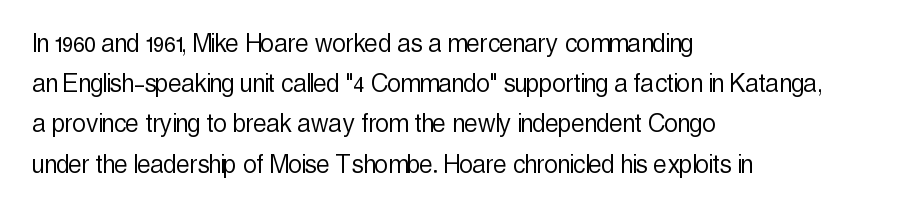
Q: Is the text bold? A: No.
Q: Is the text italic (slanted)? A: No, it is upright.
Q: Is the typeface a serif or a sans-serif typeface? A: Sans-serif.
Q: Is the text underlined? A: No.
Q: How is the paragraph aligned? A: Left-aligned.
Q: Is the spacing between letters normal or unusually wide? A: Normal.
Q: Is the spacing between lines tight, normal or loose? A: Normal.
Q: Width (condensed, normal, or wide)? A: Condensed.
Q: x-height? A: Medium.
Q: Monospaced? A: No.
